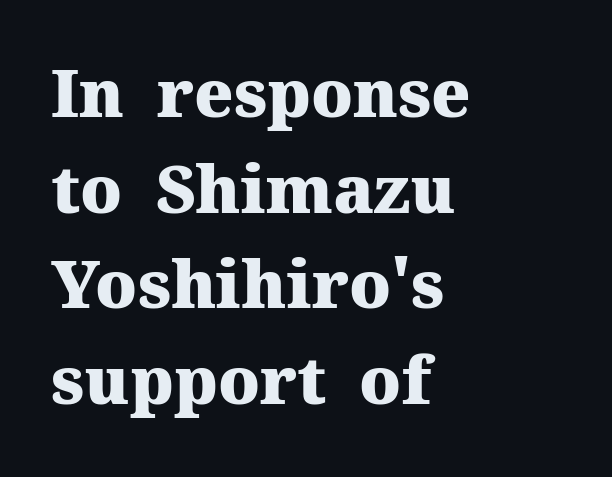
The image shows 66 px heavy serif type, upright; set left-aligned, normal line spacing (1.45x), normal letter spacing, not underlined; medium stroke contrast and a medium x-height.
